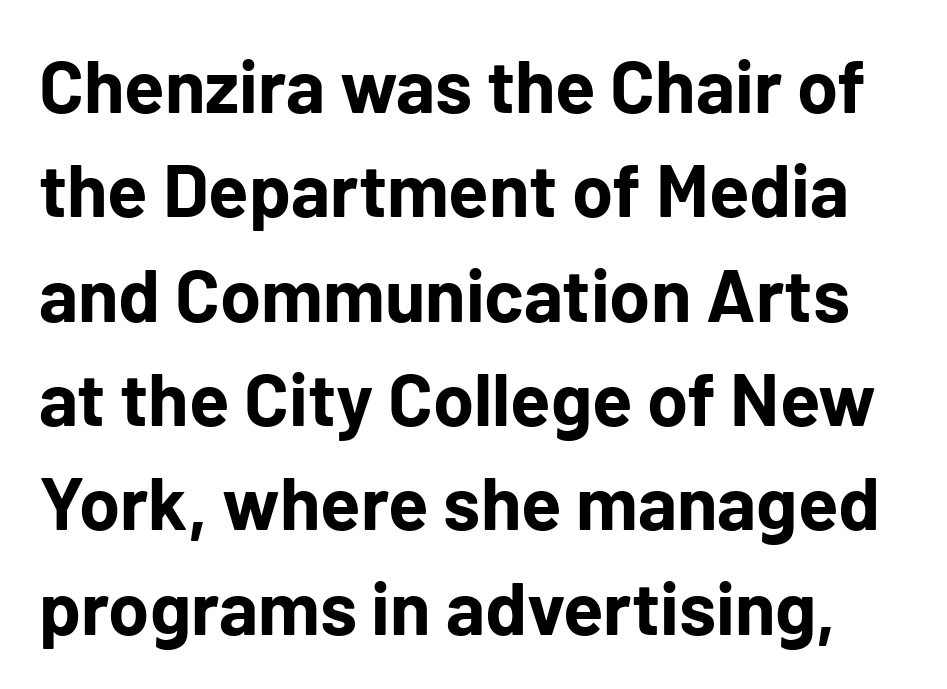
{"serif": "no", "italic": "no", "bold": "yes", "weight": "bold", "width": "normal", "stroke_contrast": "low", "x_height": "medium", "monospaced": "no", "underline": "no", "line_spacing": "normal", "line_spacing_ratio": 1.41, "letter_spacing": "normal", "letter_spacing_em": 0.0, "glyph_px": 74}
